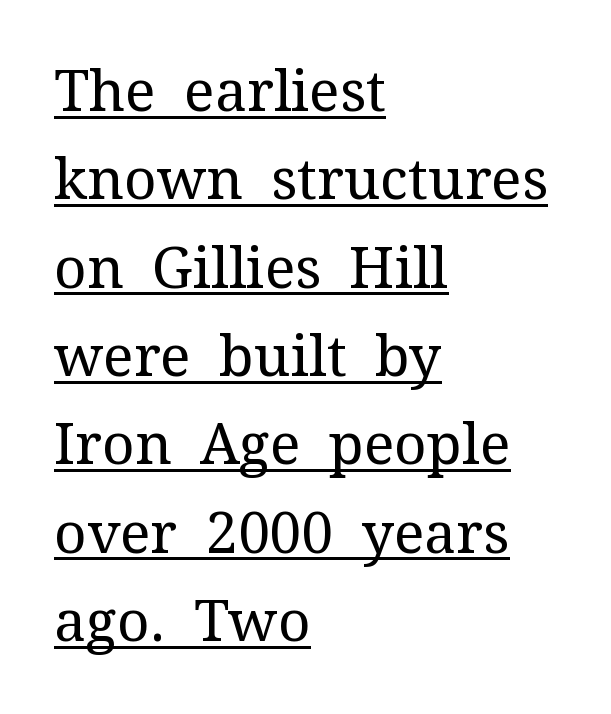
Q: Is the text bold? A: No.
Q: Is the text italic (slanted)? A: No, it is upright.
Q: Is the typeface a serif or a sans-serif typeface? A: Serif.
Q: Is the text underlined? A: Yes.
Q: How is the paragraph aligned? A: Left-aligned.
Q: Is the spacing between letters normal or unusually wide? A: Normal.
Q: Is the spacing between lines tight, normal or loose? A: Normal.
Q: Width (condensed, normal, or wide)? A: Normal.
Q: Stroke contrast? A: Medium.
Q: x-height? A: Medium.
Q: Monospaced? A: No.
